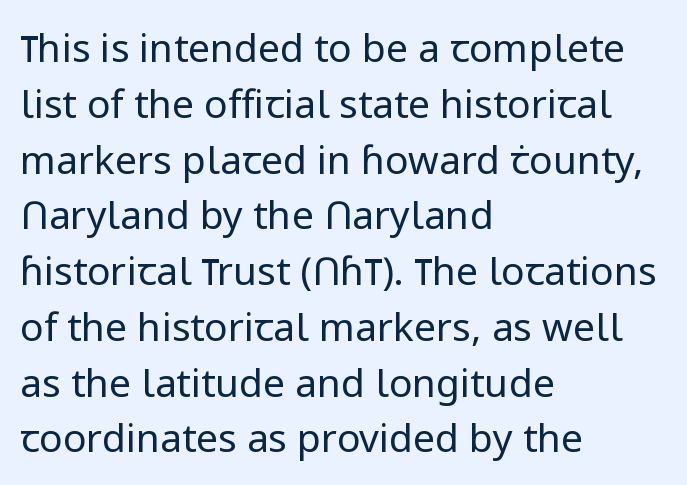
The image shows 39 px regular-weight sans-serif type, upright; set left-aligned, normal line spacing (1.43x), normal letter spacing, not underlined; low stroke contrast and a medium x-height.
